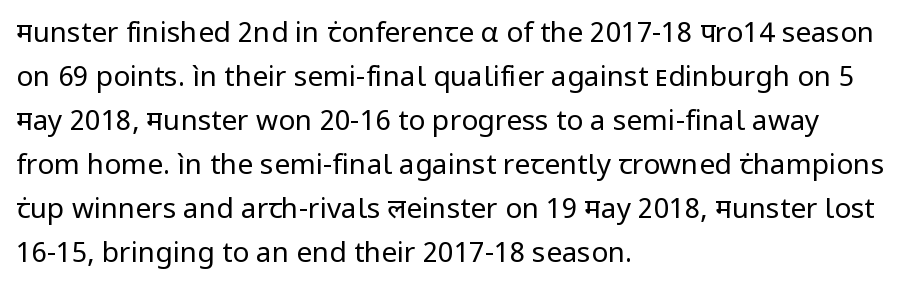
The image shows 28 px regular-weight sans-serif type, upright; set left-aligned, normal line spacing (1.57x), normal letter spacing, not underlined; low stroke contrast and a medium x-height.
